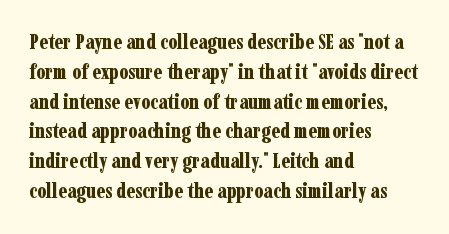
Q: Is the text bold? A: Yes.
Q: Is the text italic (slanted)? A: No, it is upright.
Q: Is the text underlined? A: No.
Q: How is the paragraph aligned? A: Left-aligned.
Q: Is the spacing between letters normal or unusually wide? A: Normal.
Q: Is the spacing between lines tight, normal or loose? A: Normal.
